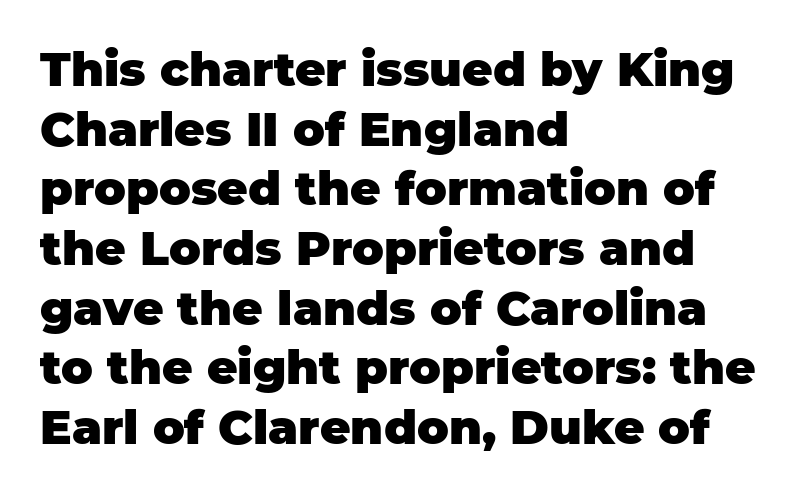
{"serif": "no", "italic": "no", "bold": "yes", "weight": "heavy", "width": "normal", "stroke_contrast": "low", "x_height": "large", "monospaced": "no", "underline": "no", "align": "left", "line_spacing": "normal", "line_spacing_ratio": 1.27, "letter_spacing": "normal", "letter_spacing_em": 0.0, "glyph_px": 47}
